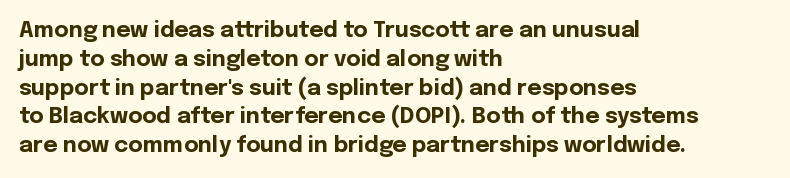
The image shows 22 px bold type, upright; set left-aligned, normal line spacing (1.31x), normal letter spacing, not underlined.
